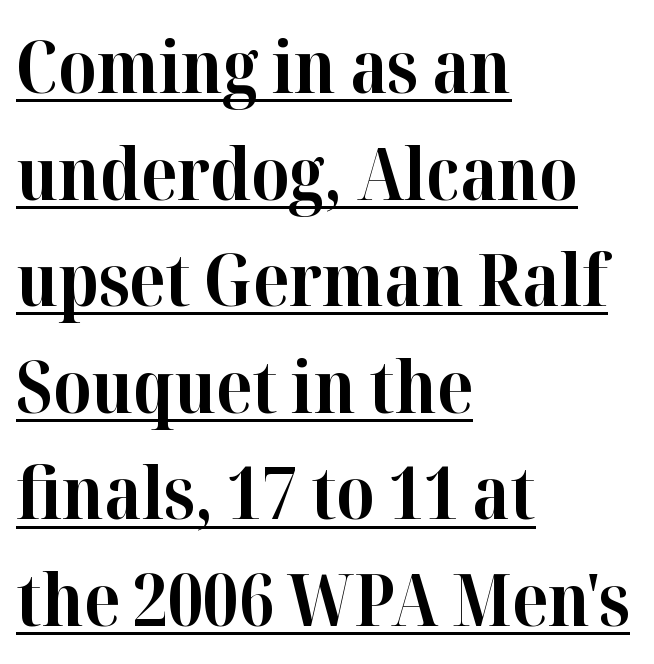
Q: Is the text bold? A: Yes.
Q: Is the text italic (slanted)? A: No, it is upright.
Q: Is the typeface a serif or a sans-serif typeface? A: Serif.
Q: Is the text underlined? A: Yes.
Q: How is the paragraph aligned? A: Left-aligned.
Q: Is the spacing between letters normal or unusually wide? A: Normal.
Q: Is the spacing between lines tight, normal or loose? A: Normal.
Q: Width (condensed, normal, or wide)? A: Normal.
Q: Stroke contrast? A: High.
Q: x-height? A: Medium.
Q: Monospaced? A: No.
